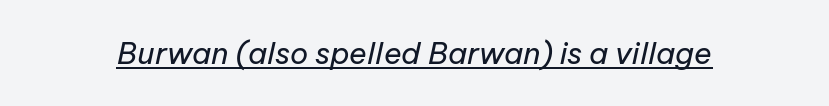
Q: Is the text bold? A: No.
Q: Is the text italic (slanted)? A: Yes, it leans right by about 12 degrees.
Q: Is the text underlined? A: Yes.
Q: Is the spacing between letters normal or unusually wide? A: Normal.
Q: Width (condensed, normal, or wide)? A: Normal.
Q: Stroke contrast? A: Low.
Q: x-height? A: Medium.
Q: Monospaced? A: No.
